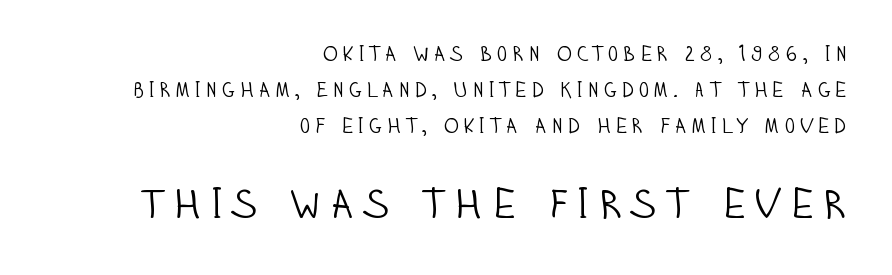
The image shows 42 px light, condensed sans-serif type, upright; set right-aligned, line spacing 1.71x, not underlined; the second (bottom) block is 2.0x larger; low stroke contrast and a large x-height.
